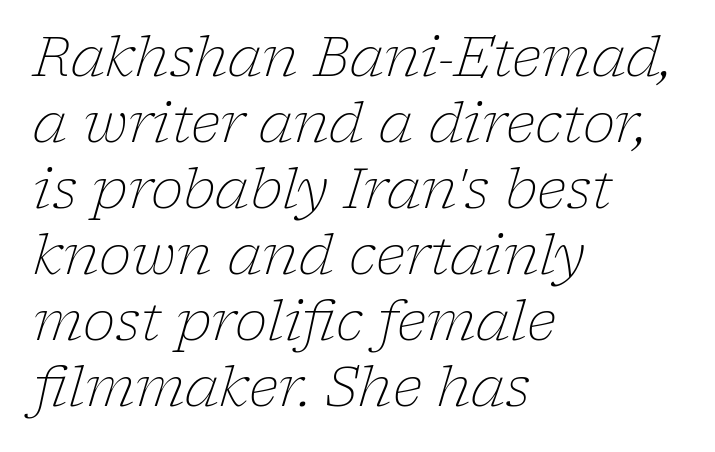
A clean baseline with only descenders dipping below it. These lines stack with their left ends in a neat column. This rendering leaves character spacing at its baseline value. Stems and bowls with no extra thickness — not bold. The face used here is seriffed, in the tradition of book romans.
